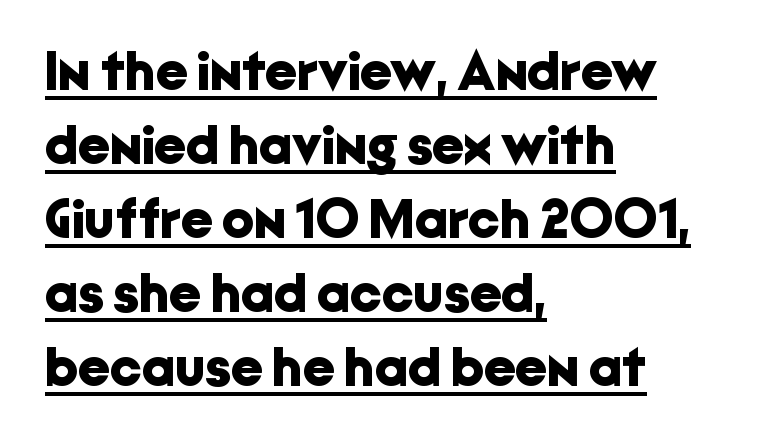
The image shows 56 px bold sans-serif type, upright; set left-aligned, normal line spacing (1.32x), normal letter spacing, underlined; low stroke contrast and a medium x-height.
